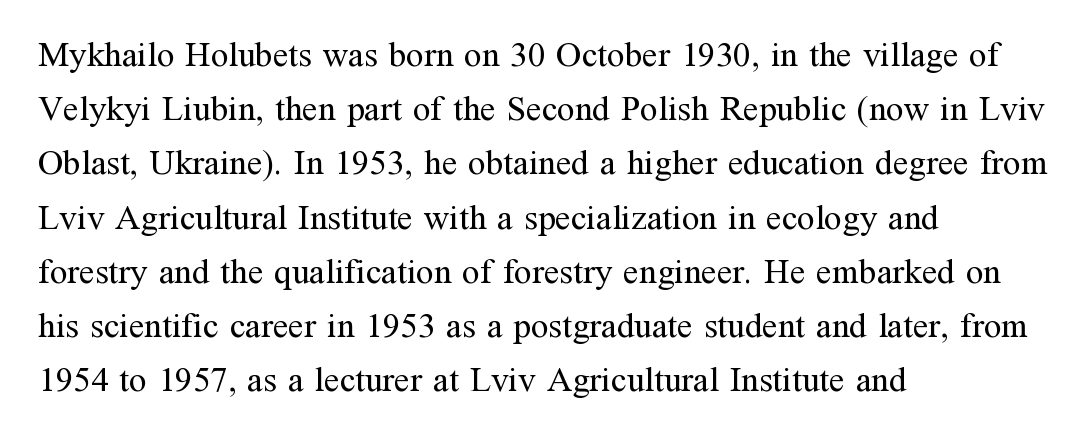
Q: Is the text bold? A: No.
Q: Is the text italic (slanted)? A: No, it is upright.
Q: Is the typeface a serif or a sans-serif typeface? A: Serif.
Q: Is the text underlined? A: No.
Q: How is the paragraph aligned? A: Left-aligned.
Q: Is the spacing between letters normal or unusually wide? A: Normal.
Q: Is the spacing between lines tight, normal or loose? A: Normal.
Q: Width (condensed, normal, or wide)? A: Normal.
Q: Stroke contrast? A: Medium.
Q: x-height? A: Medium.
Q: Monospaced? A: No.
